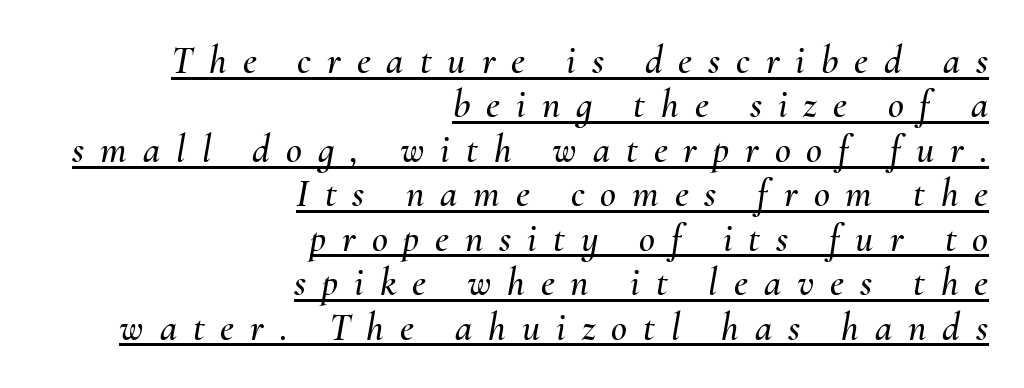
The face used here is proportionally spaced, like ordinary book or web type. Caption: expanded tracking, letters set apart. Rows of type sit shoulder to shoulder in the vertical direction. Compared with ordinary roman type, these characters are visibly tilted.
